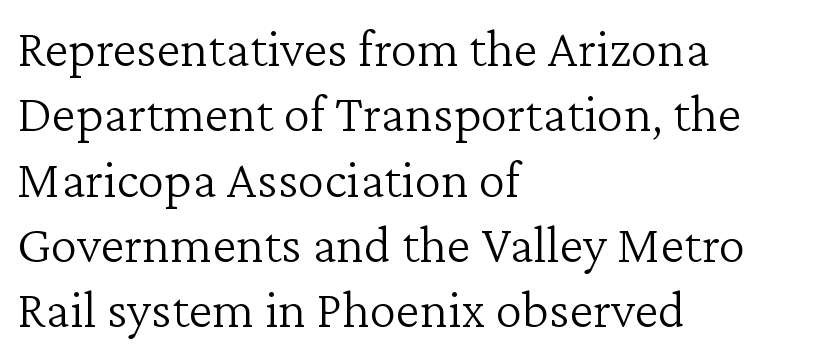
Q: Is the text bold? A: No.
Q: Is the text italic (slanted)? A: No, it is upright.
Q: Is the typeface a serif or a sans-serif typeface? A: Serif.
Q: Is the text underlined? A: No.
Q: How is the paragraph aligned? A: Left-aligned.
Q: Is the spacing between letters normal or unusually wide? A: Normal.
Q: Width (condensed, normal, or wide)? A: Normal.
Q: Stroke contrast? A: Low.
Q: x-height? A: Medium.
Q: Monospaced? A: No.
